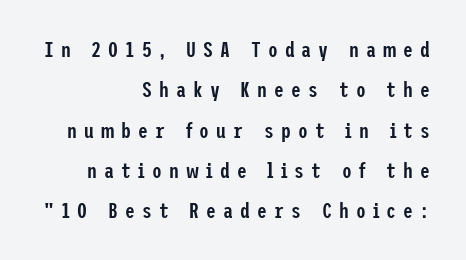
The typesetting leans somewhat heavy: a semibold. Inter-character spacing is expanded well beyond the font's built-in metrics. In CSS terms this would be text-align: right. Unmarked baselines from the first word to the last.
